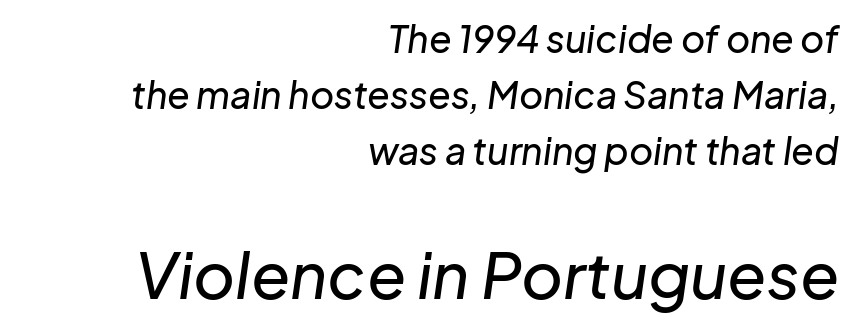
The image shows 64 px text type, italic (leaning right); set right-aligned, normal line spacing (1.51x), normal letter spacing, not underlined; the second (bottom) block is 1.73x larger; low stroke contrast and a medium x-height.
